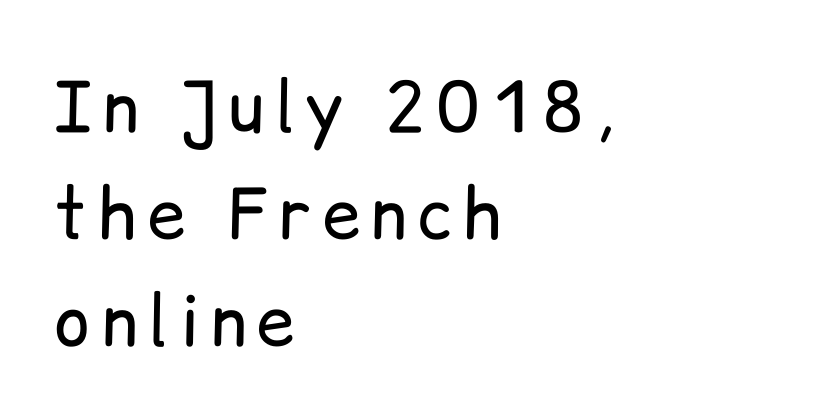
Note the varied advance widths — an 'i' is clearly narrower than an 'm'. You can tell it's not italic because the verticals are truly vertical. The weight tops out at a normal text grade. In terms of letterform style, serifs are entirely absent. The vertical gap from one line to the next is medium.
